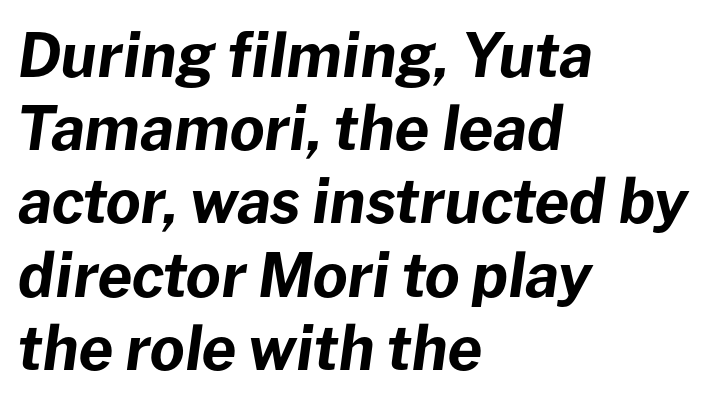
Q: Is the text bold? A: Yes.
Q: Is the text italic (slanted)? A: Yes, it leans right by about 8 degrees.
Q: Is the text underlined? A: No.
Q: How is the paragraph aligned? A: Left-aligned.
Q: Is the spacing between letters normal or unusually wide? A: Normal.
Q: Width (condensed, normal, or wide)? A: Normal.
Q: Stroke contrast? A: Low.
Q: x-height? A: Medium.
Q: Monospaced? A: No.
